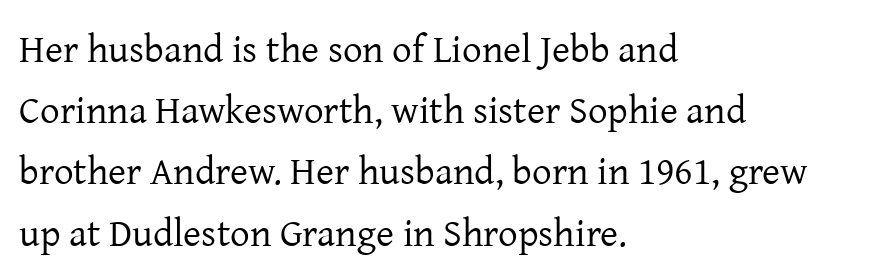
{"serif": "yes", "italic": "no", "bold": "no", "weight": "regular", "width": "normal", "stroke_contrast": "low", "x_height": "medium", "monospaced": "no", "underline": "no", "align": "left", "line_spacing": "normal", "line_spacing_ratio": 1.57, "letter_spacing": "normal", "letter_spacing_em": 0.0, "glyph_px": 39}
